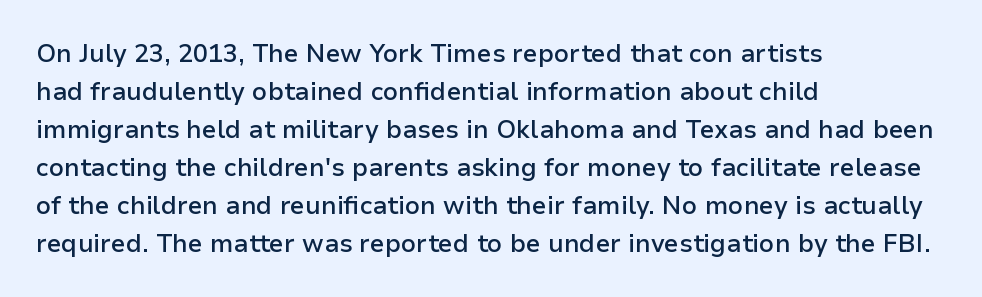
The image shows 25 px text type, upright; set left-aligned, normal line spacing (1.52x), normal letter spacing, not underlined.
